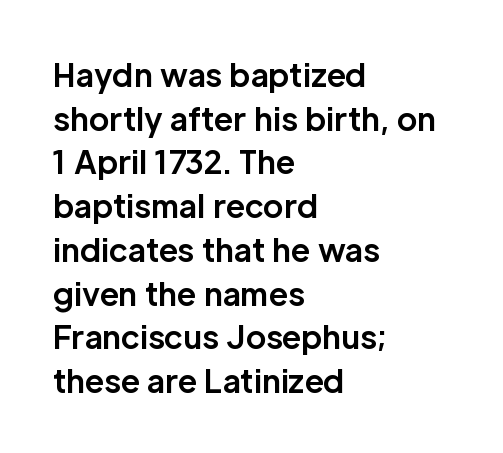
{"serif": "no", "italic": "no", "bold": "yes", "weight": "bold", "width": "normal", "stroke_contrast": "low", "x_height": "medium", "monospaced": "no", "underline": "no", "align": "left", "line_spacing": "normal", "line_spacing_ratio": 1.41, "letter_spacing": "normal", "letter_spacing_em": 0.0, "glyph_px": 31}
